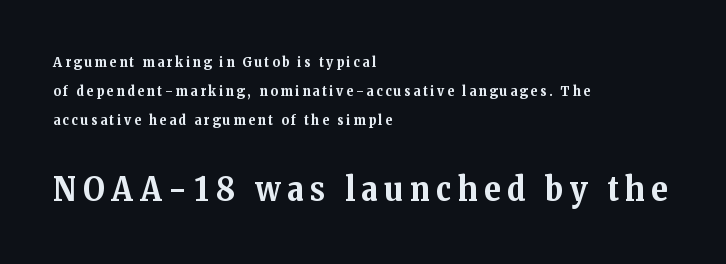
The image shows 34 px bold serif type, upright; set left-aligned, loose line spacing (2.06x), unusually wide letter spacing (+0.2 em), not underlined; the second (bottom) block is 2.43x larger; medium stroke contrast and a medium x-height.
